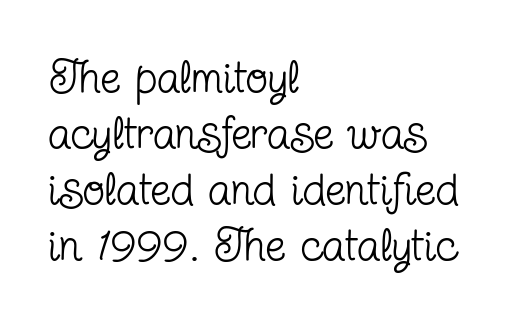
The ragged edge is on the right, which tells us the setting is flush left. A quiet, ordinary-to-light weight characterises the typeface. Little horizontal feet cap the strokes, marking this as serif type. If you drew a line through each stem, it would be perfectly vertical. Character widths vary here, with narrow letters taking less room than wide ones.
